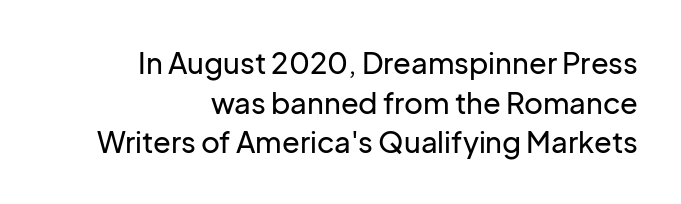
Only glyphs here, with clear space below each row. Every character sits straight up, as roman type does. Whoever set this chose a conventional vertical rhythm. I'd call this a sans setting — the letters go barefoot.
